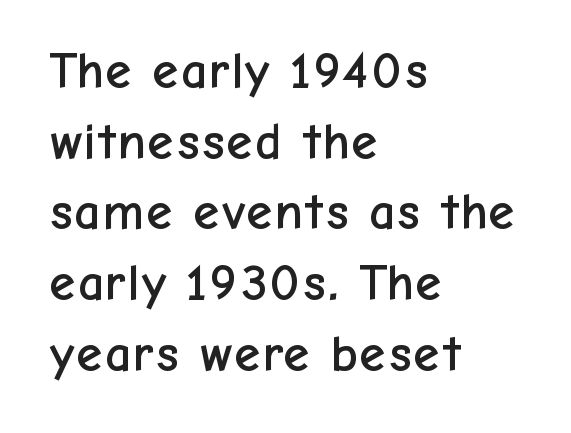
{"serif": "no", "italic": "no", "width": "normal", "stroke_contrast": "low", "x_height": "medium", "monospaced": "no", "underline": "no", "align": "left", "line_spacing": "normal", "line_spacing_ratio": 1.36, "letter_spacing": "normal", "letter_spacing_em": 0.0, "glyph_px": 52}
